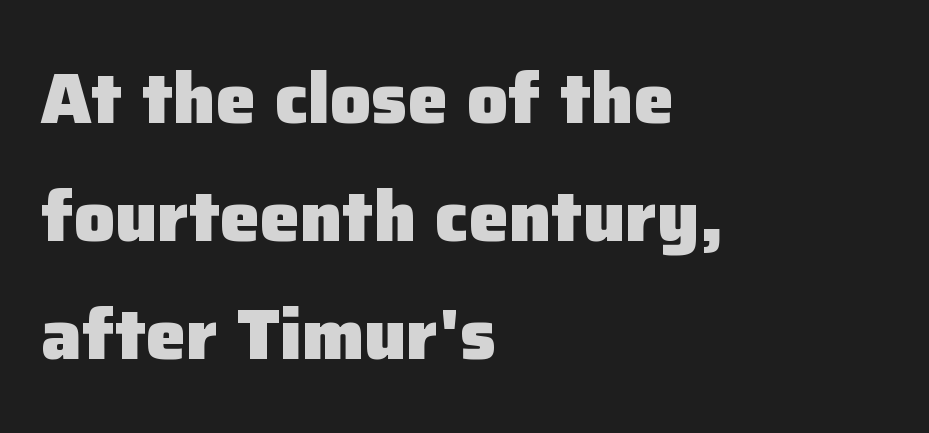
{"serif": "no", "italic": "no", "bold": "yes", "weight": "heavy", "width": "normal", "stroke_contrast": "low", "x_height": "medium", "monospaced": "no", "underline": "no", "align": "left", "line_spacing": "normal", "line_spacing_ratio": 1.64, "letter_spacing": "normal", "letter_spacing_em": 0.0, "glyph_px": 72}
